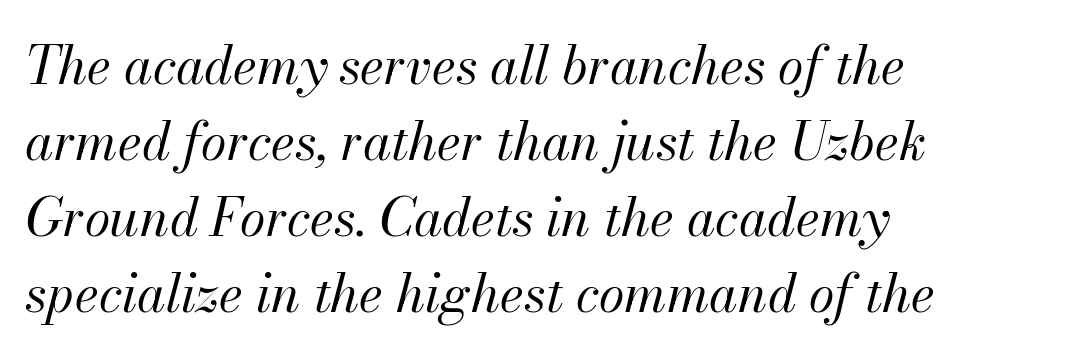
Q: Is the text bold? A: No.
Q: Is the text italic (slanted)? A: Yes, it leans right by about 13 degrees.
Q: Is the text underlined? A: No.
Q: How is the paragraph aligned? A: Left-aligned.
Q: Is the spacing between letters normal or unusually wide? A: Normal.
Q: Is the spacing between lines tight, normal or loose? A: Normal.
Q: Width (condensed, normal, or wide)? A: Normal.
Q: Stroke contrast? A: Medium.
Q: x-height? A: Small.
Q: Monospaced? A: No.
